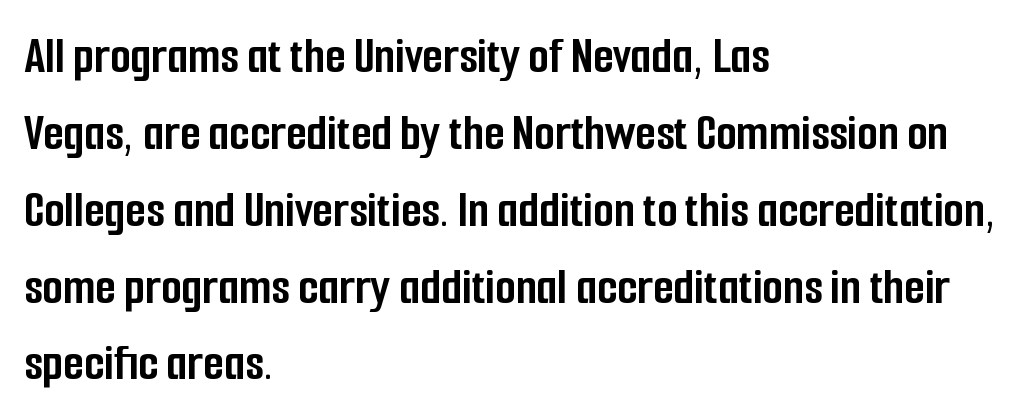
The image shows 53 px semibold, condensed sans-serif type, upright; set left-aligned, normal line spacing (1.45x), normal letter spacing, not underlined; low stroke contrast and a medium x-height.
